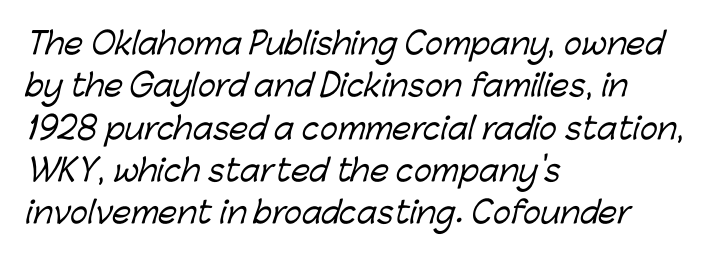
Q: Is the typeface a serif or a sans-serif typeface? A: Sans-serif.
Q: Is the text underlined? A: No.
Q: How is the paragraph aligned? A: Left-aligned.
Q: Is the spacing between letters normal or unusually wide? A: Normal.
Q: Is the spacing between lines tight, normal or loose? A: Normal.
Q: Width (condensed, normal, or wide)? A: Normal.
Q: Stroke contrast? A: Low.
Q: x-height? A: Medium.
Q: Monospaced? A: No.
